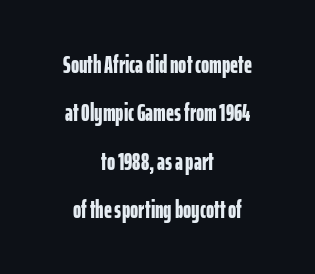
Summary of weight: heavy, a full bold. The face used here is rendered with its standard letterfit. Compared with typical paragraphs, the rows here are farther apart. The paragraph has two soft edges and a firm central axis. Does the lettering tilt? It doesn't — this is upright.
